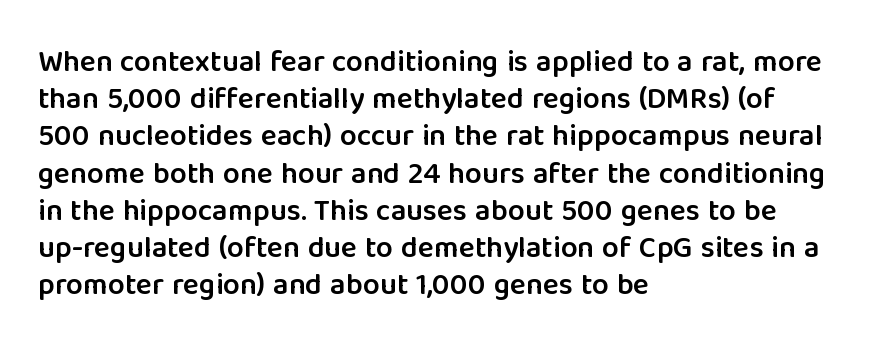
Letterform terminals end flat and unadorned throughout the passage. Line beginnings align vertically; line endings do not. Proportional: the letters do not fall into vertical columns. The specimen omits any rule beneath the text block's lines. These lines keep a tight, regular rhythm from letter to letter.
